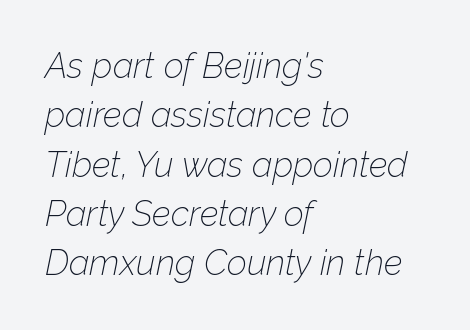
{"italic": "yes", "lean": "right", "slant_degrees": 12, "bold": "no", "weight": "thin", "width": "normal", "stroke_contrast": "low", "x_height": "medium", "monospaced": "no", "underline": "no", "align": "left", "line_spacing": "normal", "line_spacing_ratio": 1.41, "letter_spacing": "normal", "letter_spacing_em": 0.0, "glyph_px": 35}
